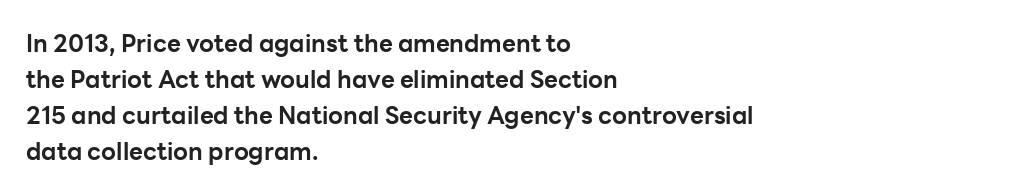
These lines are set flush left with a ragged right edge. Upright lettering throughout. Compared with typical body copy, the letter spacing here is the same. The line-height multiplier appears to be the usual default.
